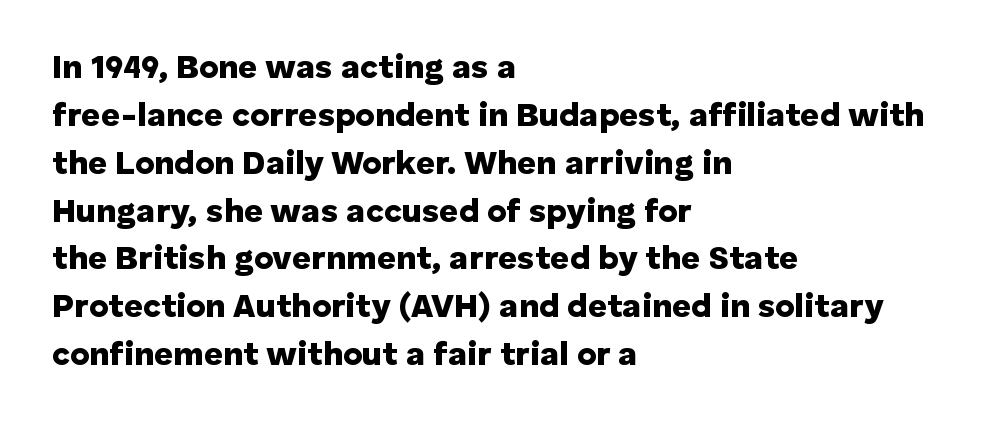
{"serif": "no", "italic": "no", "bold": "yes", "weight": "heavy", "width": "normal", "stroke_contrast": "low", "x_height": "medium", "monospaced": "no", "underline": "no", "align": "left", "line_spacing": "normal", "line_spacing_ratio": 1.45, "letter_spacing": "normal", "letter_spacing_em": 0.0, "glyph_px": 33}
